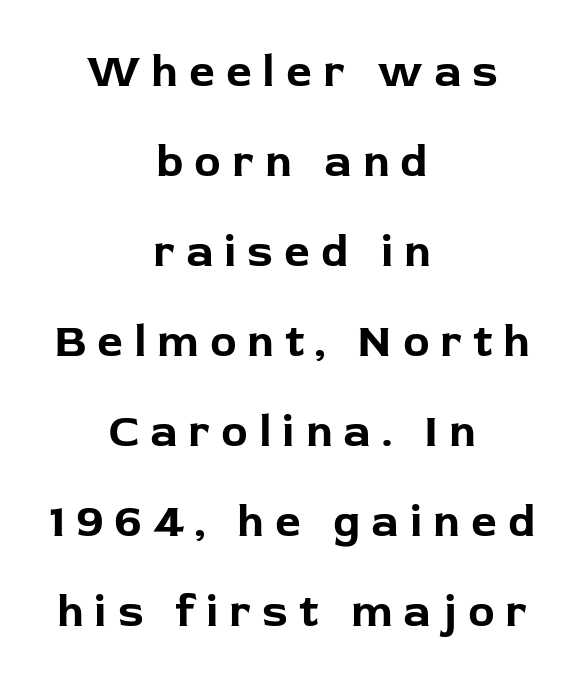
The strokes are fattened all the way to bold. Notice the wide empty band between every row — that's loose leading. If you drew a line through each stem, it would be perfectly vertical. The letters advance in unequal steps, a hallmark of proportional type. Both edges are ragged and mirror each other, which tells us the setting is centered. Rule under the text: the space is simply empty.
